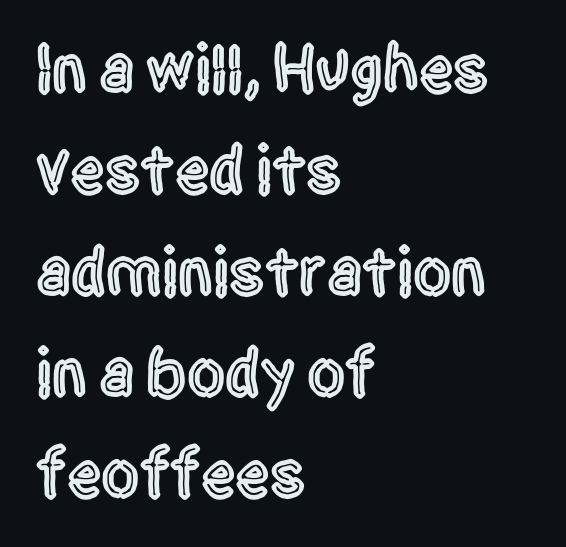
Q: Is the text italic (slanted)? A: No, it is upright.
Q: Is the typeface a serif or a sans-serif typeface? A: Sans-serif.
Q: Is the text underlined? A: No.
Q: How is the paragraph aligned? A: Left-aligned.
Q: Is the spacing between letters normal or unusually wide? A: Normal.
Q: Is the spacing between lines tight, normal or loose? A: Normal.
Q: Width (condensed, normal, or wide)? A: Condensed.
Q: x-height? A: Large.
Q: Monospaced? A: No.
